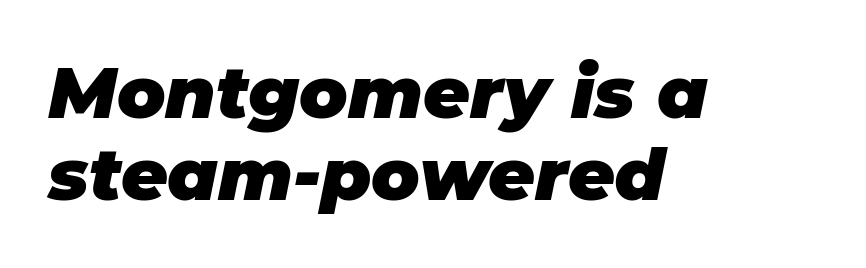
{"italic": "yes", "lean": "right", "slant_degrees": 11, "bold": "yes", "weight": "heavy", "width": "normal", "stroke_contrast": "low", "x_height": "large", "monospaced": "no", "underline": "no", "align": "left", "line_spacing": "tight", "line_spacing_ratio": 1.14, "letter_spacing": "normal", "letter_spacing_em": 0.0, "glyph_px": 72}
